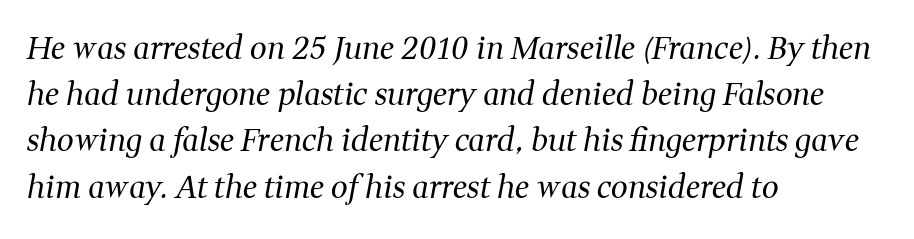
Q: Is the text bold? A: No.
Q: Is the text italic (slanted)? A: Yes, it leans right by about 11 degrees.
Q: Is the typeface a serif or a sans-serif typeface? A: Serif.
Q: Is the text underlined? A: No.
Q: How is the paragraph aligned? A: Left-aligned.
Q: Is the spacing between letters normal or unusually wide? A: Normal.
Q: Is the spacing between lines tight, normal or loose? A: Normal.
Q: Width (condensed, normal, or wide)? A: Normal.
Q: Stroke contrast? A: Medium.
Q: x-height? A: Medium.
Q: Monospaced? A: No.
